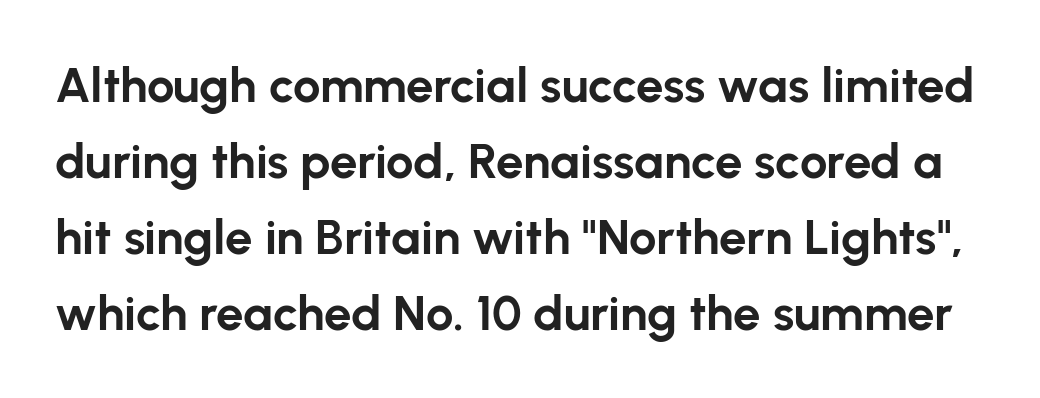
Q: Is the text bold? A: Yes.
Q: Is the text italic (slanted)? A: No, it is upright.
Q: Is the typeface a serif or a sans-serif typeface? A: Sans-serif.
Q: Is the text underlined? A: No.
Q: Is the spacing between letters normal or unusually wide? A: Normal.
Q: Is the spacing between lines tight, normal or loose? A: Normal.
Q: Width (condensed, normal, or wide)? A: Normal.
Q: Stroke contrast? A: Low.
Q: x-height? A: Medium.
Q: Monospaced? A: No.
